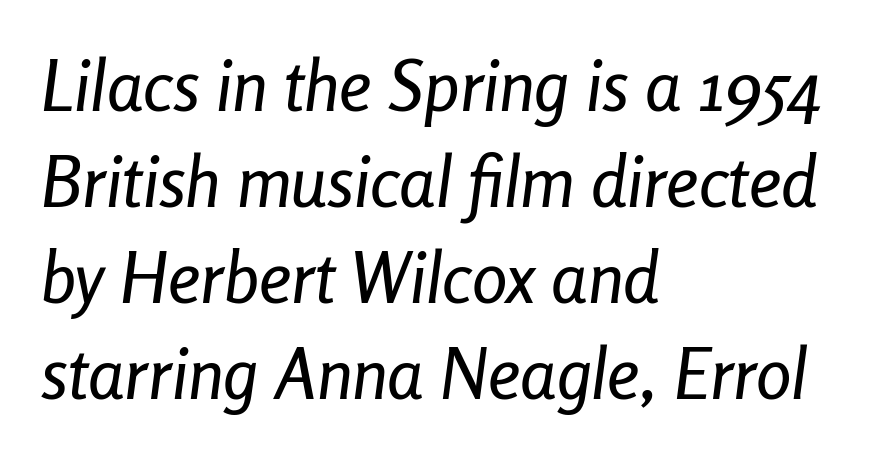
The image shows 71 px condensed type, italic (leaning right); set left-aligned, normal line spacing (1.35x), normal letter spacing, not underlined; low stroke contrast and a medium x-height.
